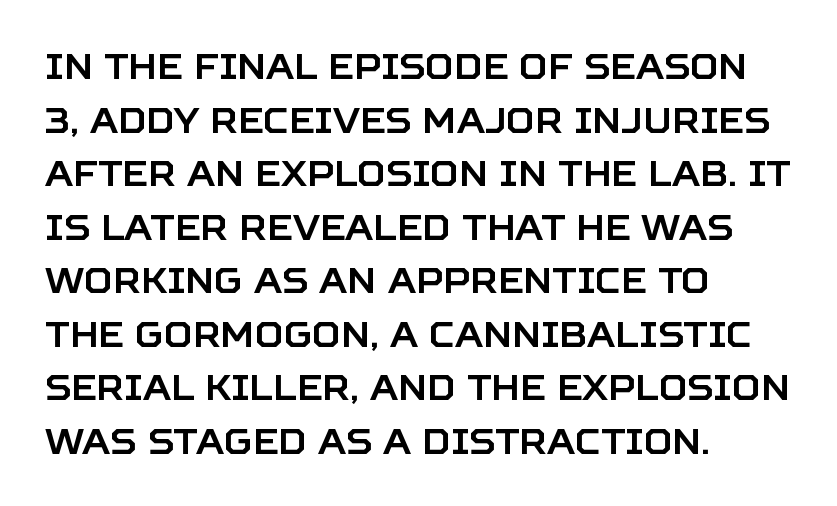
The zone under the glyphs is completely vacant. These lines are rendered in a variable-pitch font. Does the lettering tilt? It doesn't — this is upright. Evenly set lines give the paragraph a standard silhouette.
